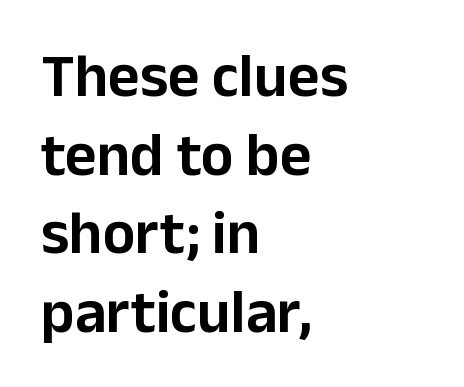
Q: Is the text italic (slanted)? A: No, it is upright.
Q: Is the typeface a serif or a sans-serif typeface? A: Sans-serif.
Q: Is the text underlined? A: No.
Q: How is the paragraph aligned? A: Left-aligned.
Q: Is the spacing between letters normal or unusually wide? A: Normal.
Q: Is the spacing between lines tight, normal or loose? A: Normal.
Q: Width (condensed, normal, or wide)? A: Normal.
Q: Stroke contrast? A: Low.
Q: x-height? A: Medium.
Q: Monospaced? A: No.
